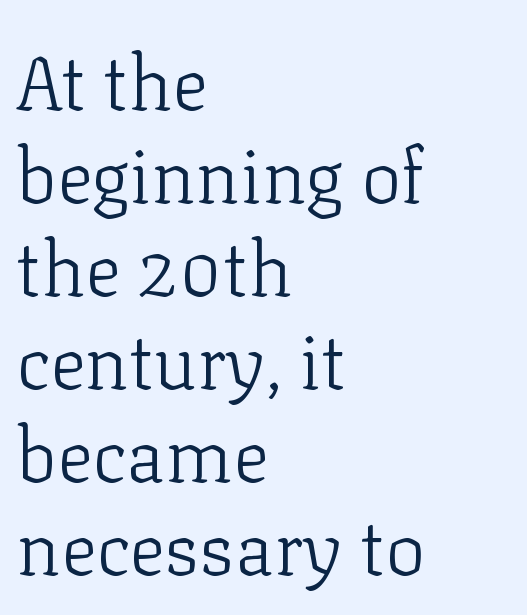
Italic? Not at all — the glyphs are vertical. This reads as an unemphasized weight, regular at the heaviest. Clear beneath every line of the passage. Words appear dense and cohesive because spacing is normal. A typesetter would call this proportional, since set widths differ per character.
